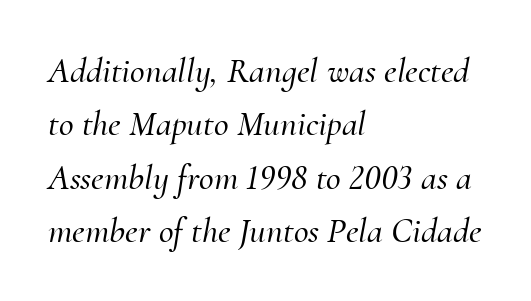
A typesetter would call this proportional, since set widths differ per character. These lines keep a tight, regular rhythm from letter to letter. This is serif lettering, the kind often seen in printed books. In terms of leading, this rendering sits right in the middle. The text block is weighted toward the left margin, trailing off unevenly rightward.
